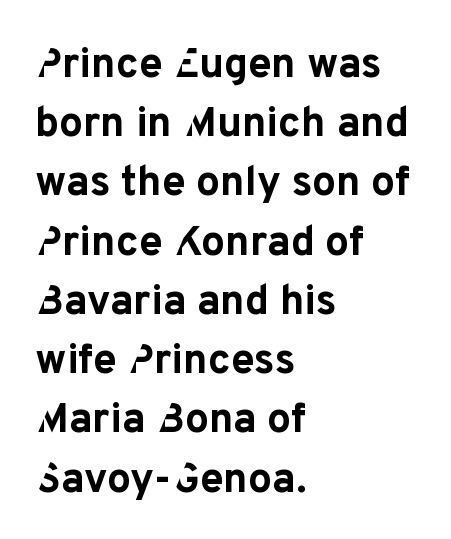
Upright lettering throughout. Look at the bottom of the vertical strokes: they stop flat, with no serifs. Which margin do the lines hug? The left one — the right edge is uneven. Weight: bold.
